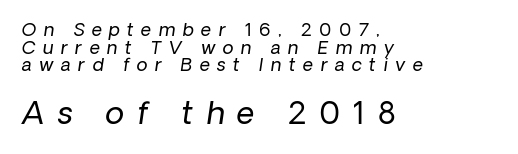
The line-height multiplier appears low, near solid setting. Visually the block forms a straight wall on the left and a jagged coastline on the right. This reads as an unemphasized weight, regular at the heaviest. Character widths vary here, with narrow letters taking less room than wide ones.
